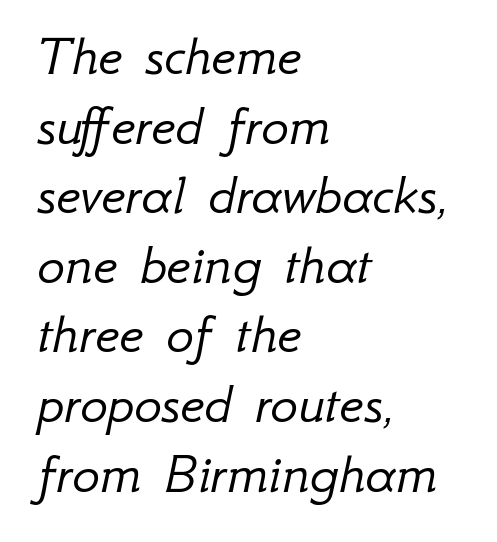
The line texture is even and compact thanks to regular tracking. Stems and bowls with no extra thickness — not bold. Quick note: italic. Line beginnings align vertically; line endings do not.
